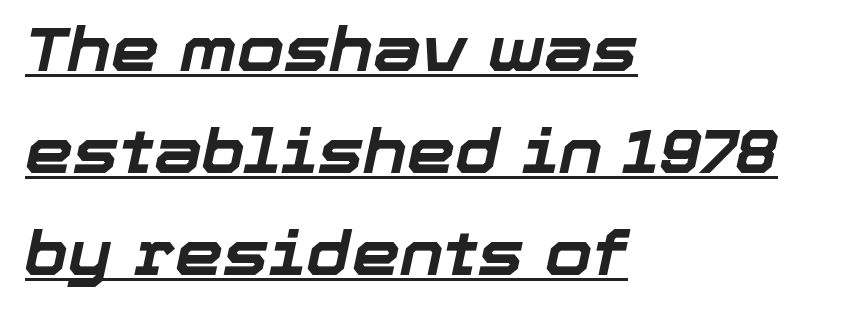
{"italic": "yes", "lean": "right", "slant_degrees": 12, "bold": "yes", "weight": "bold", "width": "normal", "stroke_contrast": "low", "x_height": "medium", "monospaced": "no", "underline": "yes", "align": "left", "line_spacing": "normal", "line_spacing_ratio": 1.67, "letter_spacing": "normal", "letter_spacing_em": 0.0, "glyph_px": 61}
